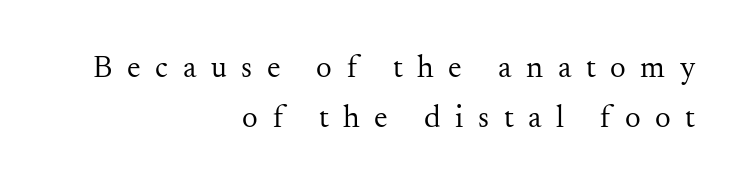
The image shows 31 px regular-weight serif type, upright; set right-aligned, normal line spacing (1.61x), unusually wide letter spacing (+0.47 em), not underlined; medium stroke contrast and a small x-height.
